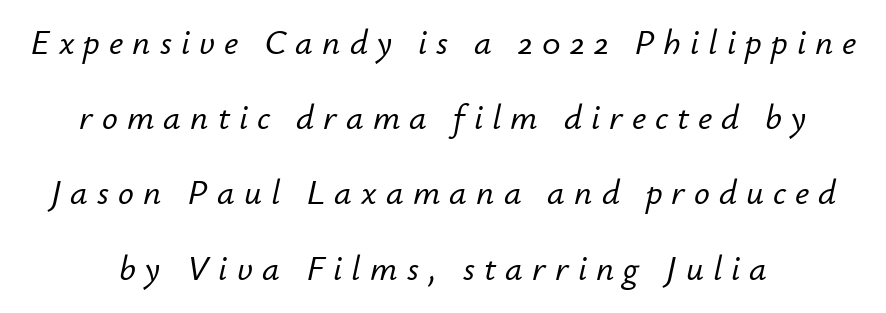
{"italic": "yes", "lean": "right", "slant_degrees": 12, "width": "normal", "stroke_contrast": "low", "x_height": "small", "monospaced": "no", "underline": "no", "line_spacing": "loose", "line_spacing_ratio": 2.15, "letter_spacing": "wide", "letter_spacing_em": 0.26, "glyph_px": 35}
